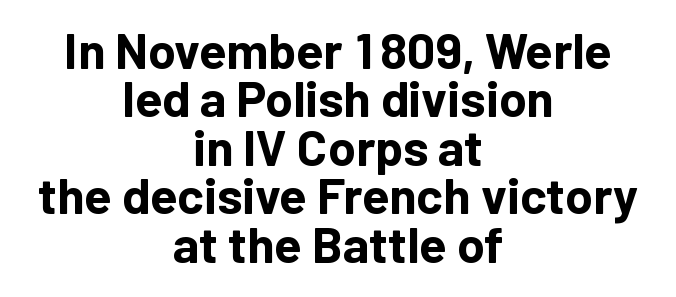
Rendered with straight, roman letterforms. The setting favours the middle, as headings and verse often do. The rendering uses natural spacing where letterforms have individual widths. You can tell from the bare stems that sans-serif type was used.
